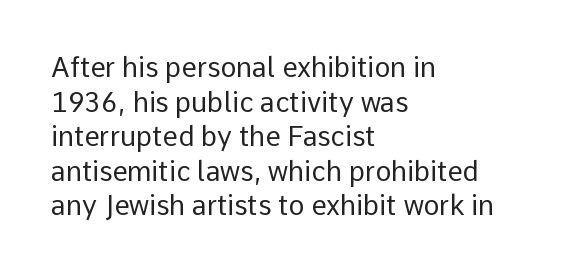
{"italic": "no", "bold": "no", "underline": "no", "align": "left", "line_spacing": "normal", "line_spacing_ratio": 1.28, "letter_spacing": "normal", "letter_spacing_em": 0.0, "glyph_px": 27}
